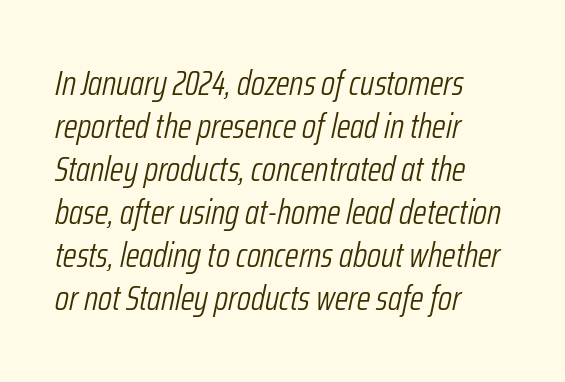
Note the varied advance widths — an 'i' is clearly narrower than an 'm'. Stem width sits at or under what a default text font uses. Yep, that's italic — everything's leaning. A bare baseline throughout the passage. Tracking here is standard; glyphs follow each other at the usual distance. Which margin do the lines hug? The left one — the right edge is uneven.
